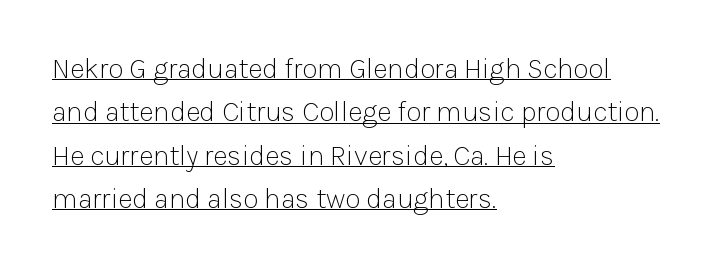
The image shows 28 px light sans-serif type, upright; set left-aligned, normal line spacing (1.55x), normal letter spacing, underlined; low stroke contrast and a medium x-height.
